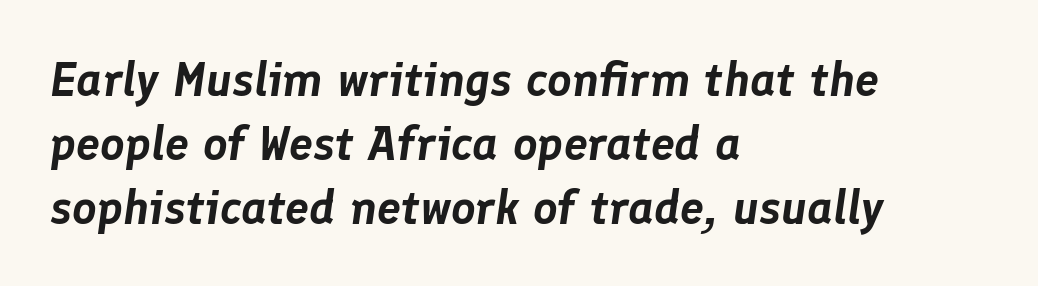
Compared with typical paragraphs, the rows here are spaced about the same. Compared with a centered layout, this one pins lines to the left instead. Only glyphs here, with clear space below each row. The face used here is proportionally spaced, like ordinary book or web type. What stands out about the letter spacing? Nothing — it is the standard amount.
